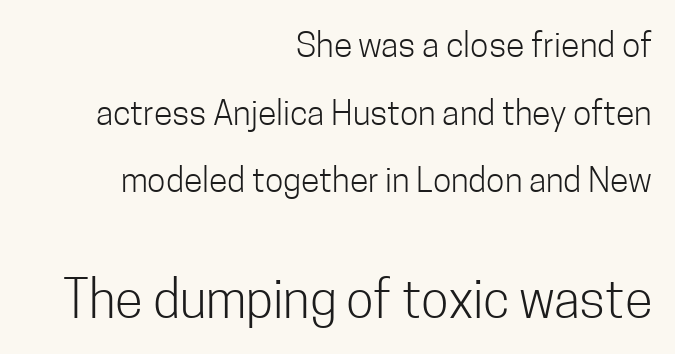
{"serif": "no", "italic": "no", "bold": "no", "weight": "light", "width": "condensed", "stroke_contrast": "low", "x_height": "medium", "monospaced": "no", "underline": "no", "align": "right", "line_spacing": "loose", "line_spacing_ratio": 1.99, "letter_spacing": "normal", "letter_spacing_em": 0.0, "larger_block": "second", "size_ratio": 1.5, "glyph_px": 51}
